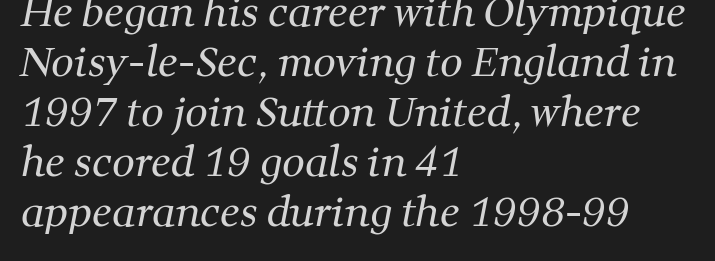
The image shows 40 px regular-weight serif type; set left-aligned, normal line spacing (1.25x), normal letter spacing, not underlined; medium stroke contrast and a medium x-height.
